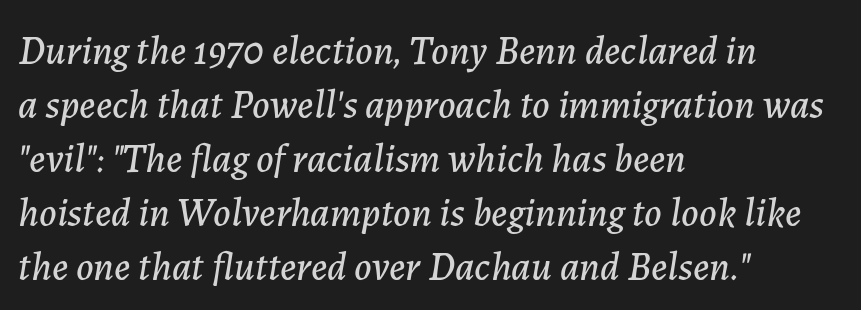
{"italic": "yes", "lean": "right", "slant_degrees": 7, "width": "normal", "stroke_contrast": "low", "x_height": "medium", "monospaced": "no", "underline": "no", "align": "left", "line_spacing": "normal", "line_spacing_ratio": 1.35, "letter_spacing": "normal", "letter_spacing_em": 0.0, "glyph_px": 40}
